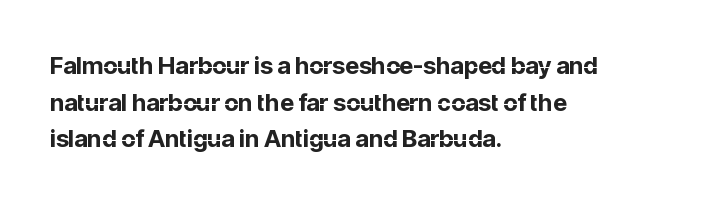
The image shows 24 px bold type, upright; set left-aligned, normal line spacing (1.53x), normal letter spacing, not underlined.
